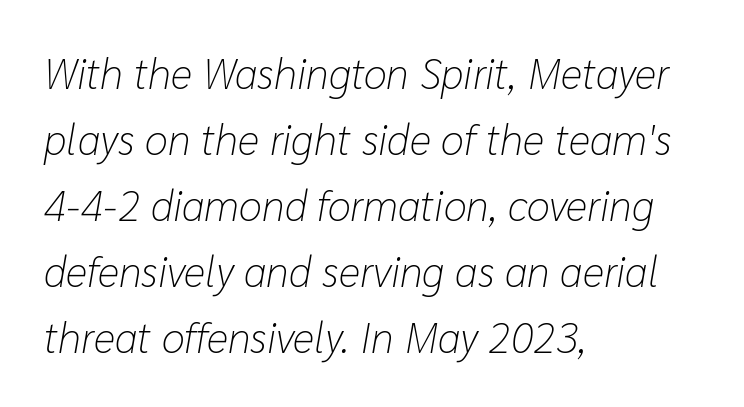
The image shows 42 px light type, italic (leaning right); set left-aligned, normal line spacing (1.57x), normal letter spacing, not underlined; low stroke contrast and a medium x-height.
